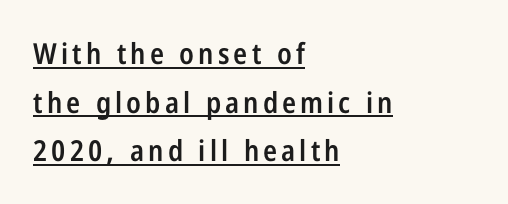
{"serif": "no", "italic": "no", "bold": "semi", "weight": "semibold", "width": "condensed", "stroke_contrast": "low", "x_height": "medium", "monospaced": "no", "underline": "yes", "align": "left", "line_spacing": "normal", "line_spacing_ratio": 1.68, "glyph_px": 29}
